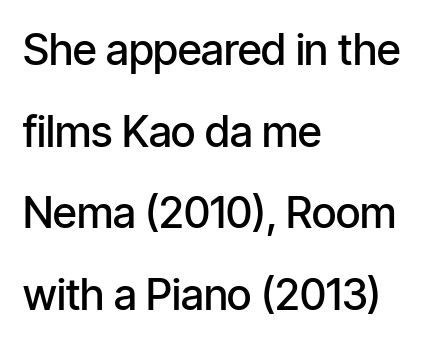
The image shows 43 px semibold, condensed sans-serif type, upright; set left-aligned, loose line spacing (1.9x), normal letter spacing, not underlined; low stroke contrast and a medium x-height.
